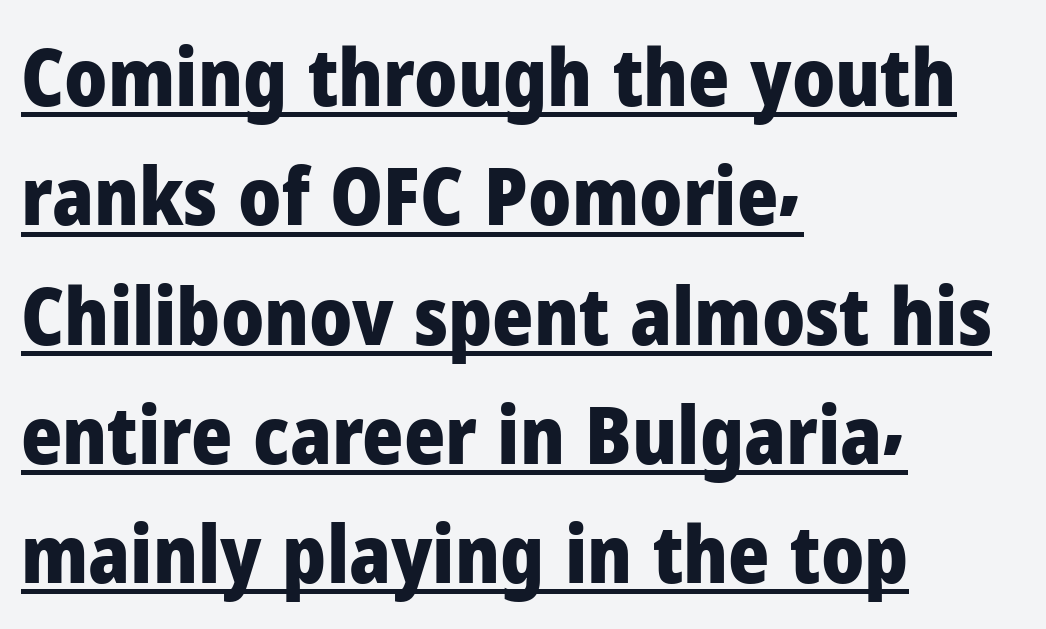
The image shows 79 px heavy sans-serif type, upright; set left-aligned, normal line spacing (1.51x), normal letter spacing, underlined; low stroke contrast and a medium x-height.
